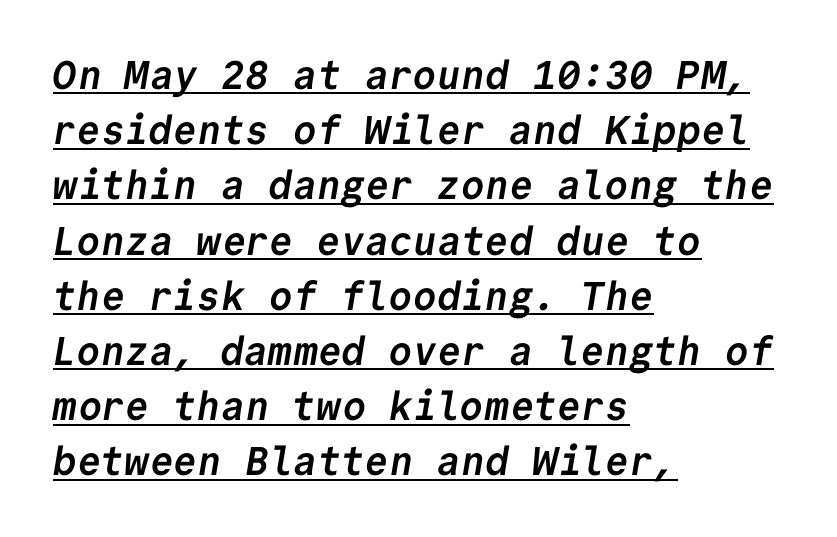
Q: Is the text bold? A: Yes.
Q: Is the typeface a serif or a sans-serif typeface? A: Sans-serif.
Q: Is the text underlined? A: Yes.
Q: How is the paragraph aligned? A: Left-aligned.
Q: Is the spacing between letters normal or unusually wide? A: Normal.
Q: Is the spacing between lines tight, normal or loose? A: Normal.
Q: Width (condensed, normal, or wide)? A: Normal.
Q: Stroke contrast? A: Low.
Q: x-height? A: Medium.
Q: Monospaced? A: Yes.
